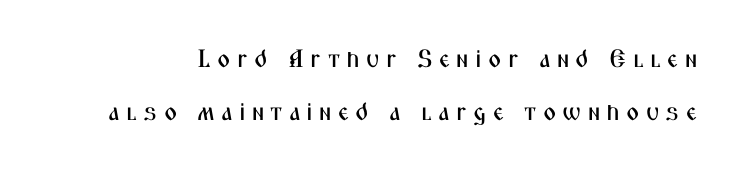
The image shows 25 px text type, upright; set loose line spacing (2.11x), unusually wide letter spacing (+0.25 em), not underlined.
